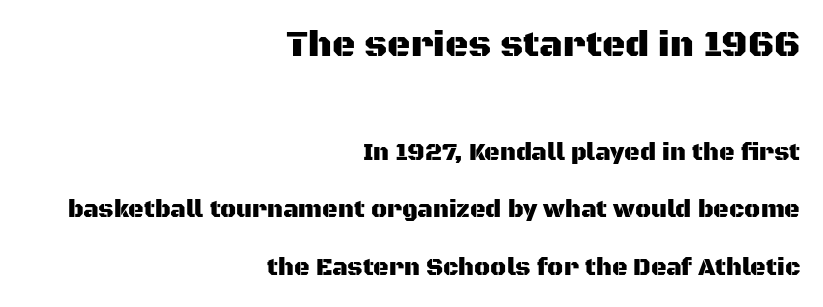
{"serif": "no", "italic": "no", "width": "normal", "stroke_contrast": "medium", "x_height": "large", "monospaced": "no", "underline": "no", "align": "right", "line_spacing": "loose", "line_spacing_ratio": 2.39, "letter_spacing": "normal", "letter_spacing_em": 0.0, "larger_block": "first", "size_ratio": 1.5, "glyph_px": 36}
